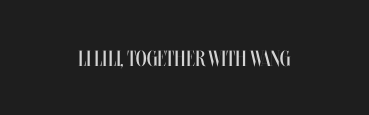
{"italic": "no", "bold": "no", "underline": "no", "letter_spacing": "normal", "letter_spacing_em": 0.0, "glyph_px": 22}
